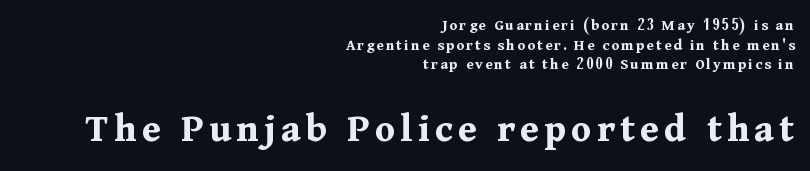
The image shows 41 px bold serif type, upright; set right-aligned, line spacing 1.22x, not underlined; the second (bottom) block is 2.56x larger; medium stroke contrast and a medium x-height.
